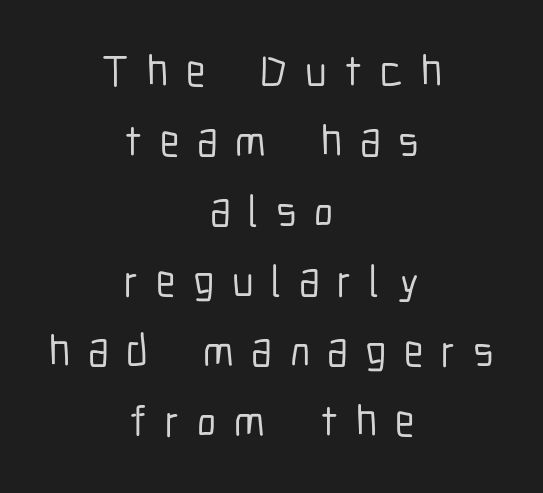
The letters are spread apart with noticeably loose tracking. Letterform terminals end flat and unadorned throughout the passage. A centered setting, common on invitations and titles, is used for this passage. Think of a printed novel: that variable character pitch is what you see here.
